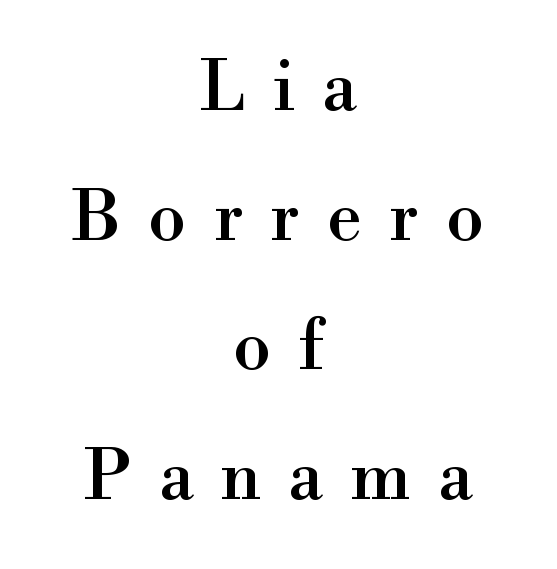
This is the regular roman posture of the typeface. The letters advance in unequal steps, a hallmark of proportional type. Every row of glyphs is offset so its center matches the block's center. Words appear elongated and porous because spacing is wide.
